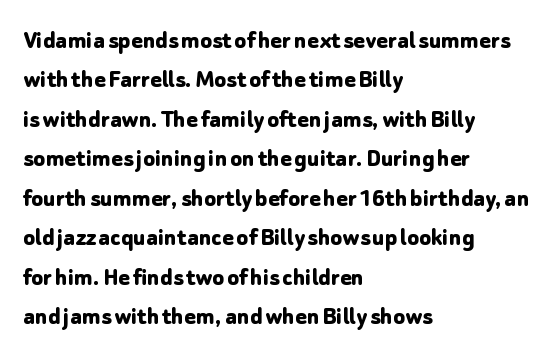
{"italic": "no", "bold": "yes", "underline": "no", "align": "left", "line_spacing": "normal", "line_spacing_ratio": 1.46, "letter_spacing": "normal", "letter_spacing_em": 0.0, "glyph_px": 27}
